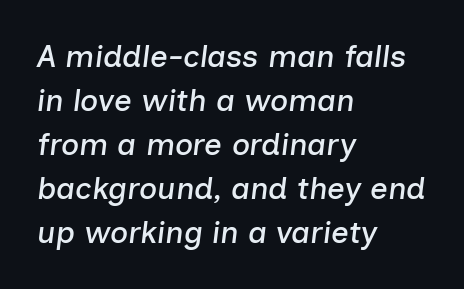
Q: Is the text italic (slanted)? A: Yes, it leans right by about 7 degrees.
Q: Is the text underlined? A: No.
Q: How is the paragraph aligned? A: Left-aligned.
Q: Is the spacing between letters normal or unusually wide? A: Normal.
Q: Is the spacing between lines tight, normal or loose? A: Normal.
Q: Width (condensed, normal, or wide)? A: Normal.
Q: Stroke contrast? A: Low.
Q: x-height? A: Medium.
Q: Monospaced? A: No.
